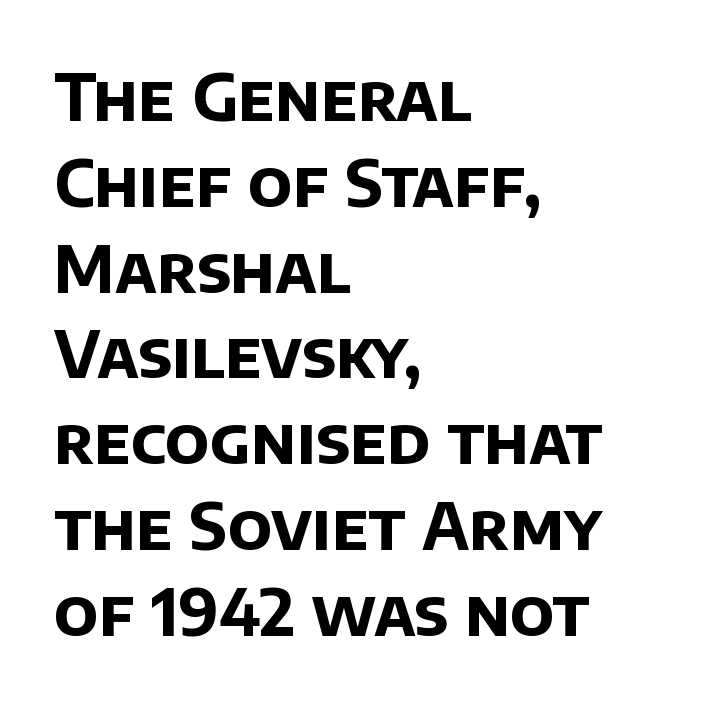
{"serif": "no", "bold": "yes", "weight": "bold", "width": "normal", "stroke_contrast": "low", "x_height": "large", "monospaced": "no", "underline": "no", "align": "left", "line_spacing": "normal", "line_spacing_ratio": 1.32, "letter_spacing": "normal", "letter_spacing_em": 0.0, "glyph_px": 65}
